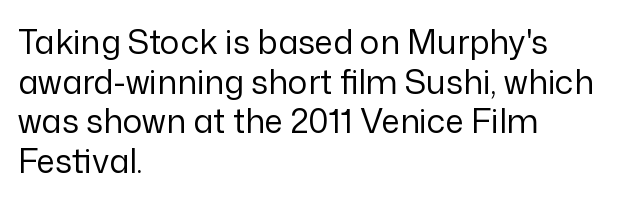
{"serif": "no", "italic": "no", "bold": "no", "weight": "regular", "width": "normal", "stroke_contrast": "low", "x_height": "medium", "monospaced": "no", "underline": "no", "align": "left", "line_spacing_ratio": 1.2, "letter_spacing": "normal", "letter_spacing_em": 0.0, "glyph_px": 33}
